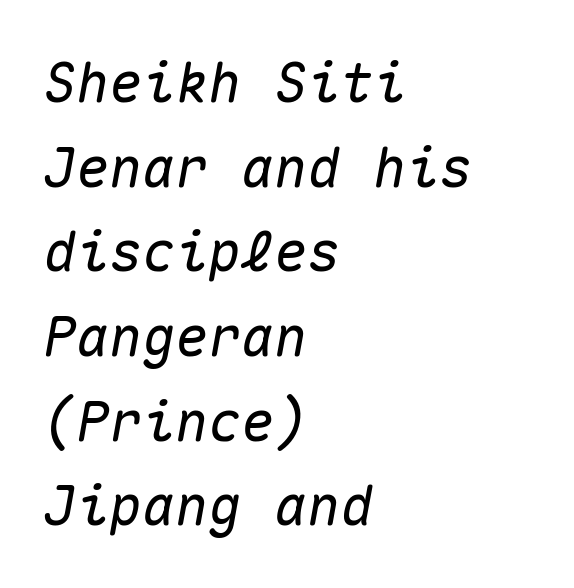
{"italic": "yes", "lean": "right", "slant_degrees": 10, "width": "normal", "stroke_contrast": "medium", "x_height": "medium", "monospaced": "yes", "underline": "no", "align": "left", "line_spacing": "normal", "line_spacing_ratio": 1.54, "letter_spacing": "normal", "letter_spacing_em": 0.0, "glyph_px": 55}
